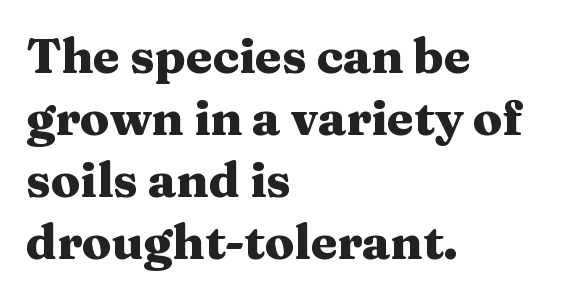
{"serif": "yes", "italic": "no", "bold": "yes", "weight": "heavy", "width": "wide", "stroke_contrast": "medium", "x_height": "medium", "monospaced": "no", "underline": "no", "align": "left", "line_spacing": "normal", "line_spacing_ratio": 1.29, "letter_spacing": "normal", "letter_spacing_em": 0.0, "glyph_px": 48}
